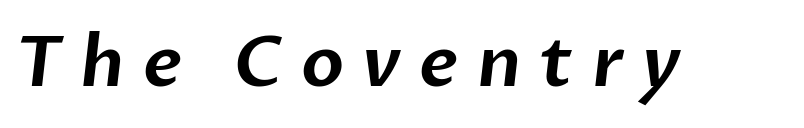
The image shows 70 px sans-serif type; set unusually wide letter spacing (+0.26 em), not underlined; low stroke contrast and a medium x-height.
